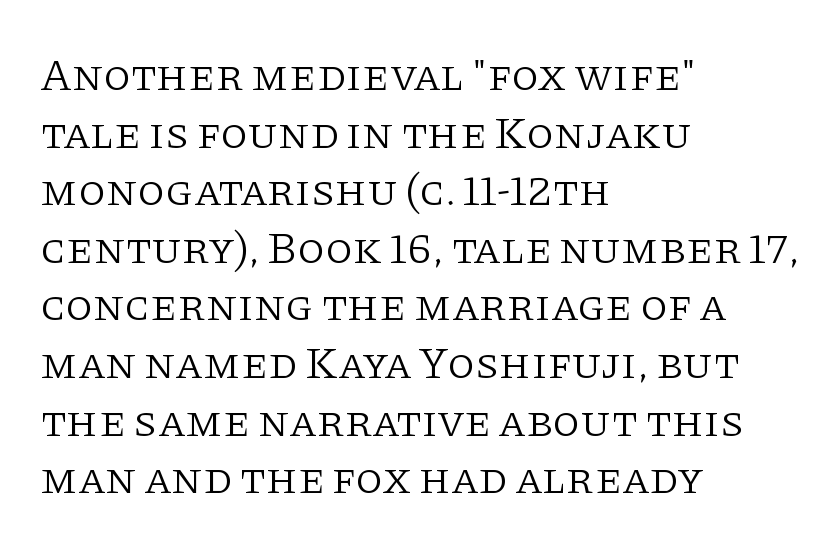
The typesetter chose a ragged-right arrangement here. No extra ink here — the face is not bold. This rendering employs a face with finishing strokes, i.e., a serif. Summary of vertical rhythm: regular, with standard interline spacing.
